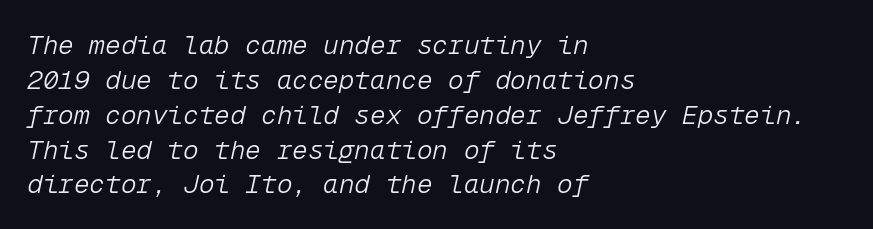
Decoration check: the copy has no underline. The rendering applies a slant to the glyphs. The letters look calm and open, with moderate or lighter stems. Which margin do the lines hug? The left one — the right edge is uneven.
